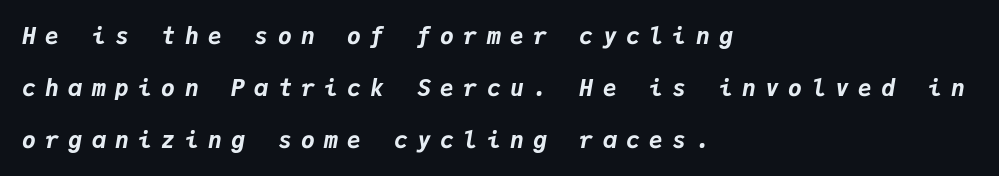
The image shows 23 px bold type, italic (leaning right); set left-aligned, loose line spacing (2.26x), unusually wide letter spacing (+0.41 em), not underlined.
